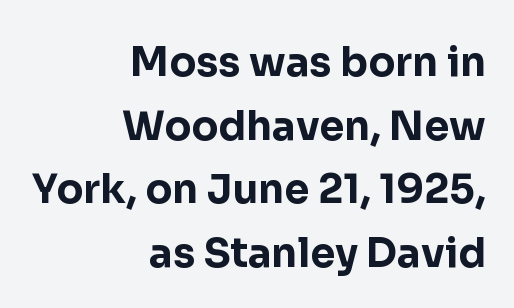
Q: Is the text bold? A: Yes.
Q: Is the text italic (slanted)? A: No, it is upright.
Q: Is the typeface a serif or a sans-serif typeface? A: Sans-serif.
Q: Is the text underlined? A: No.
Q: How is the paragraph aligned? A: Right-aligned.
Q: Is the spacing between letters normal or unusually wide? A: Normal.
Q: Is the spacing between lines tight, normal or loose? A: Normal.
Q: Width (condensed, normal, or wide)? A: Normal.
Q: Stroke contrast? A: Low.
Q: x-height? A: Medium.
Q: Monospaced? A: No.
